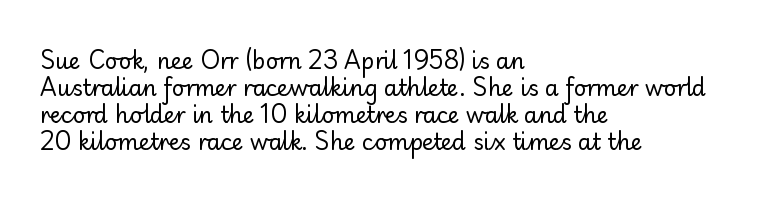
The image shows 22 px text type, upright; set left-aligned, line spacing 1.23x, normal letter spacing, not underlined.
